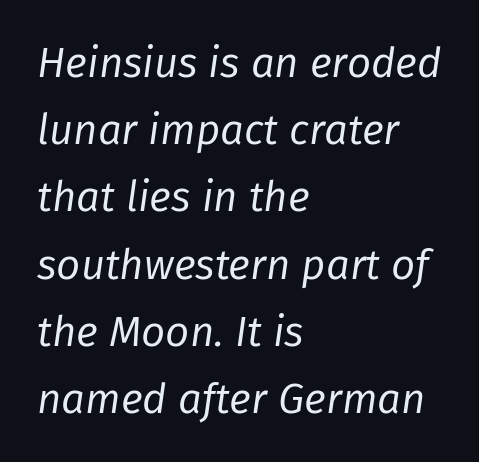
The image shows 42 px regular-weight type, italic (leaning right); set left-aligned, normal line spacing (1.6x), normal letter spacing, not underlined; low stroke contrast and a medium x-height.
